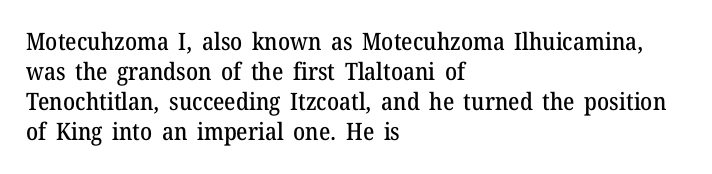
The image shows 24 px text type, upright; set left-aligned, normal line spacing (1.25x), normal letter spacing, not underlined.
